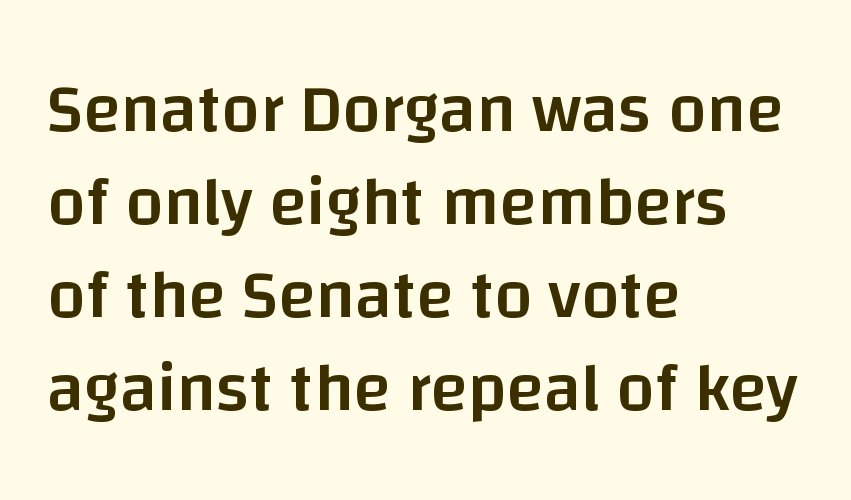
A classic flush-left, rag-right setting is used for this passage. Posture: straight, roman, zero tilt. The rendering uses a semibold face; strokes are thickened but not to full bold. A clean baseline with only descenders dipping below it. No feet cap the strokes, marking this as sans-serif type. The letterforms sit shoulder to shoulder at normal distance.
